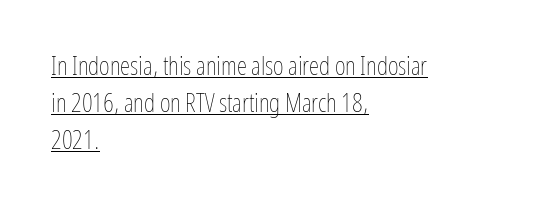
Q: Is the text bold? A: No.
Q: Is the text italic (slanted)? A: No, it is upright.
Q: Is the text underlined? A: Yes.
Q: How is the paragraph aligned? A: Left-aligned.
Q: Is the spacing between letters normal or unusually wide? A: Normal.
Q: Is the spacing between lines tight, normal or loose? A: Normal.
